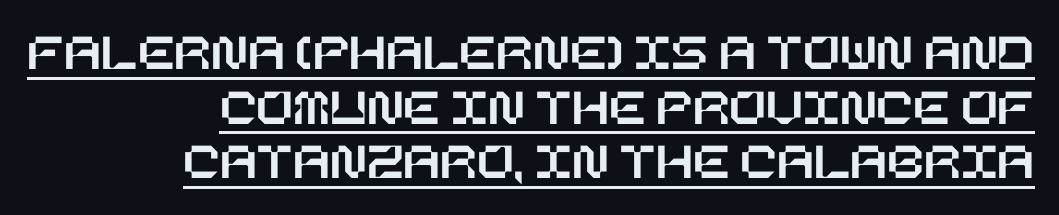
The image shows 54 px text type, upright; set right-aligned, tight line spacing (1.01x), normal letter spacing, underlined; low stroke contrast and a large x-height.
